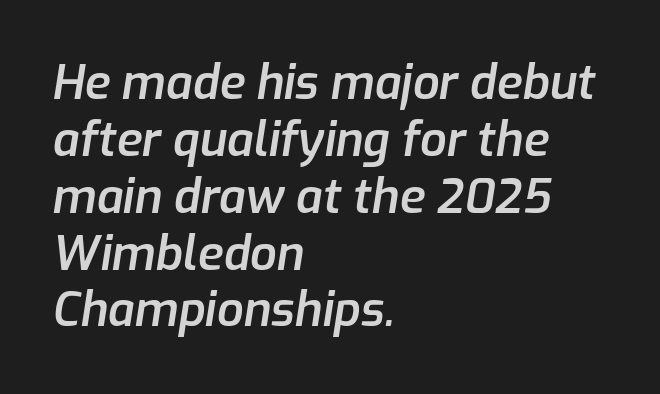
The glyphs look as if they've been sheared to an angle. Do the characters align in a grid? No, the font is proportional. Inter-character spacing is left at the font's built-in metrics. I'd describe the lettering as semibold — firm but not a full bold. Decoration check: the copy has no underline.
